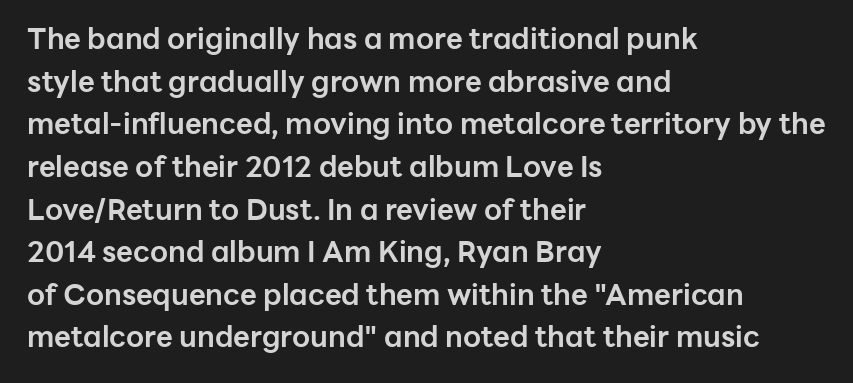
{"serif": "no", "italic": "no", "bold": "yes", "weight": "bold", "width": "normal", "stroke_contrast": "low", "x_height": "medium", "monospaced": "no", "underline": "no", "align": "left", "line_spacing": "normal", "line_spacing_ratio": 1.47, "letter_spacing": "normal", "letter_spacing_em": 0.0, "glyph_px": 29}
